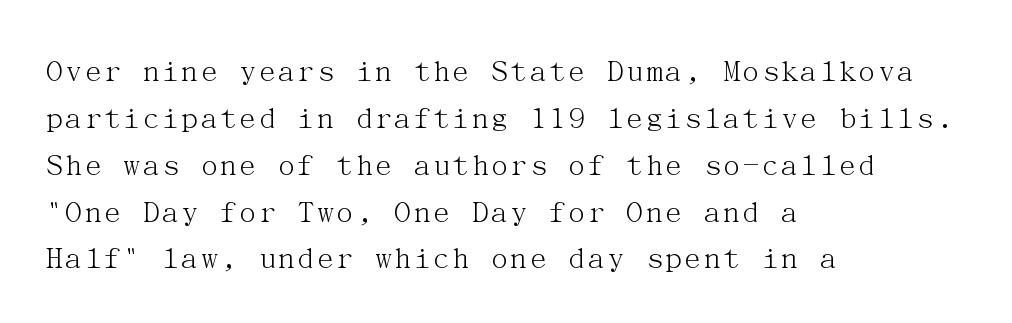
The block of text has a typical density, with ordinary space between rows. These lines are set flush left with a ragged right edge. Heft: none added — not bold. The typography opts for an upright posture over an oblique one.
